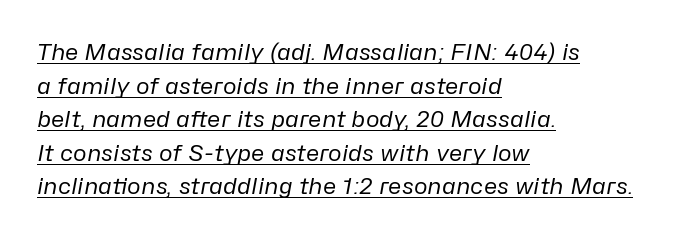
Q: Is the text bold? A: No.
Q: Is the text italic (slanted)? A: Yes, it leans right by about 10 degrees.
Q: Is the text underlined? A: Yes.
Q: How is the paragraph aligned? A: Left-aligned.
Q: Is the spacing between letters normal or unusually wide? A: Normal.
Q: Is the spacing between lines tight, normal or loose? A: Normal.
